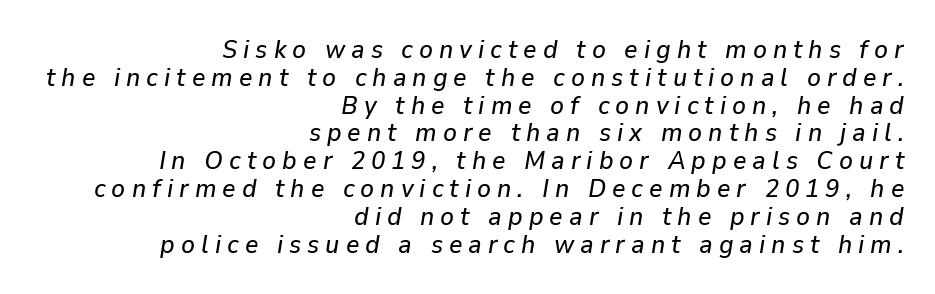
{"italic": "yes", "lean": "right", "slant_degrees": 9, "underline": "no", "align": "right", "line_spacing": "tight", "line_spacing_ratio": 1.07, "letter_spacing": "wide", "letter_spacing_em": 0.23, "glyph_px": 26}
